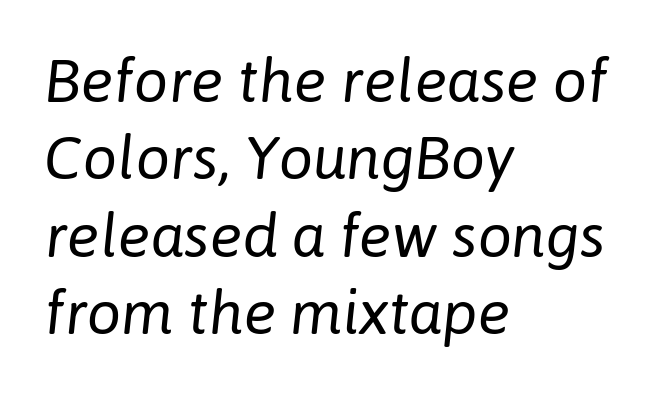
Only glyphs here, with clear space below each row. Posture: slanted. The rendering keeps characters at their native spacing. Stem width sits at or under what a default text font uses. You could not count columns in this text — the font is proportionally spaced. The block of text has a typical density, with ordinary space between rows.
